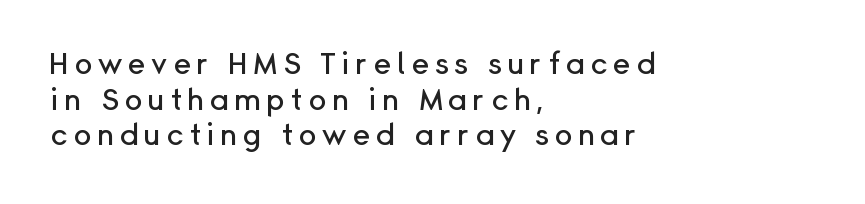
Q: Is the text italic (slanted)? A: No, it is upright.
Q: Is the typeface a serif or a sans-serif typeface? A: Sans-serif.
Q: Is the text underlined? A: No.
Q: How is the paragraph aligned? A: Left-aligned.
Q: Width (condensed, normal, or wide)? A: Normal.
Q: Stroke contrast? A: Low.
Q: x-height? A: Medium.
Q: Monospaced? A: No.
